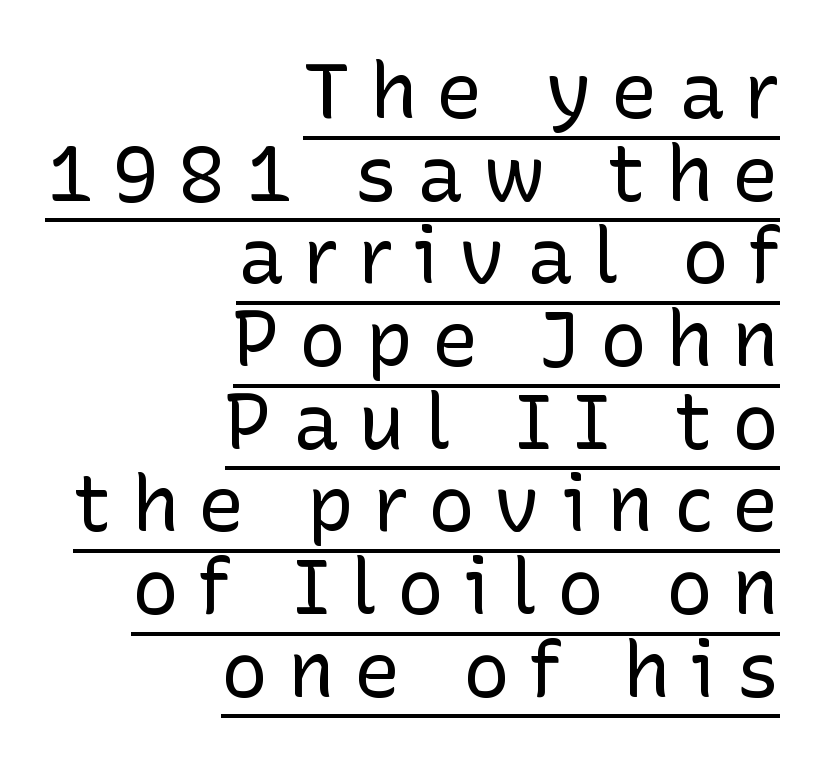
{"serif": "no", "italic": "no", "bold": "no", "weight": "regular", "width": "normal", "stroke_contrast": "low", "x_height": "medium", "monospaced": "no", "underline": "yes", "align": "right", "line_spacing": "tight", "line_spacing_ratio": 1.06, "letter_spacing": "wide", "letter_spacing_em": 0.25, "glyph_px": 78}
